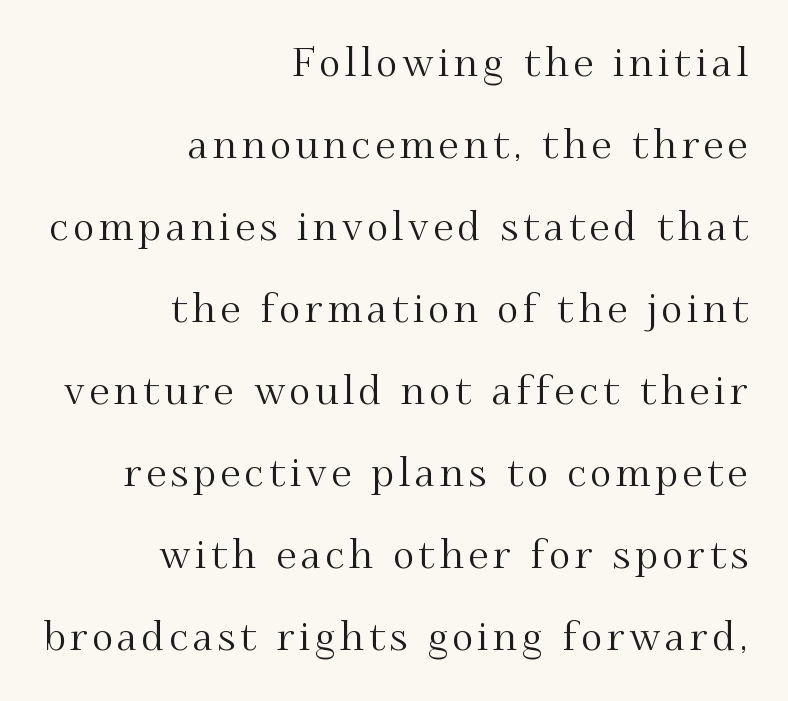
The image shows 40 px serif type, upright; set right-aligned, loose line spacing (2.05x), not underlined; medium stroke contrast and a small x-height.
